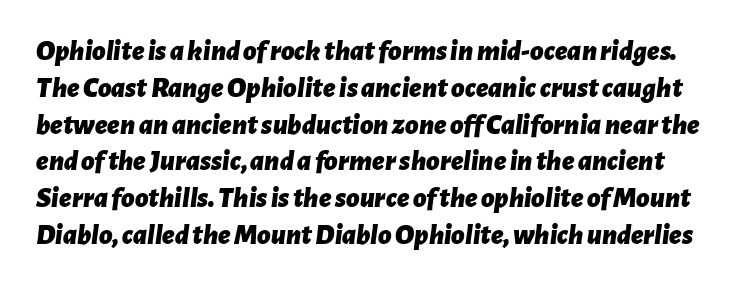
{"italic": "yes", "lean": "right", "slant_degrees": 7, "bold": "yes", "weight": "bold", "width": "normal", "stroke_contrast": "low", "x_height": "medium", "monospaced": "no", "underline": "no", "line_spacing": "normal", "line_spacing_ratio": 1.27, "letter_spacing": "normal", "letter_spacing_em": 0.0, "glyph_px": 29}
